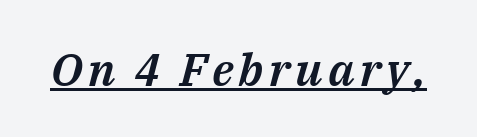
Slanted lettering throughout. Spacing verdict: proportional, widths tailored to each character. The rendered words wear a rule along their underside.
